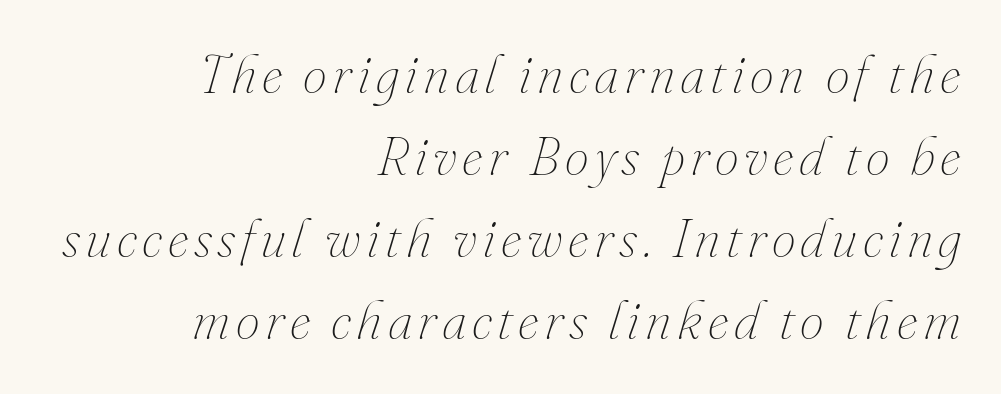
{"italic": "yes", "lean": "right", "slant_degrees": 16, "bold": "no", "weight": "thin", "width": "normal", "stroke_contrast": "medium", "x_height": "small", "monospaced": "no", "underline": "no", "align": "right", "line_spacing": "normal", "line_spacing_ratio": 1.52, "glyph_px": 54}
